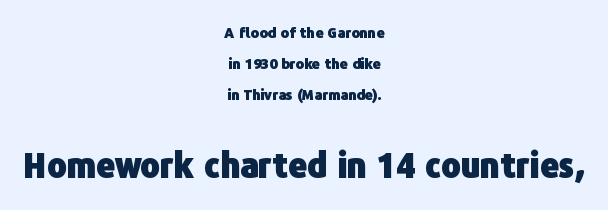
Q: Is the text bold? A: Yes.
Q: Is the text italic (slanted)? A: No, it is upright.
Q: Is the typeface a serif or a sans-serif typeface? A: Sans-serif.
Q: Is the text underlined? A: No.
Q: How is the paragraph aligned? A: Centered.
Q: Is the spacing between letters normal or unusually wide? A: Normal.
Q: Is the spacing between lines tight, normal or loose? A: Loose.
Q: Which block of text is set in a larger size, the first (top) or the second (bottom)? A: The second (bottom) one.
Q: Width (condensed, normal, or wide)? A: Normal.
Q: Stroke contrast? A: Low.
Q: x-height? A: Medium.
Q: Monospaced? A: No.
